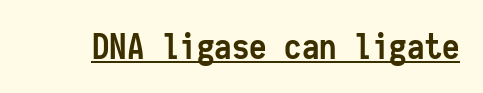
The image shows 35 px semibold, condensed sans-serif type, upright, monospaced; set normal letter spacing, underlined; low stroke contrast and a medium x-height.
